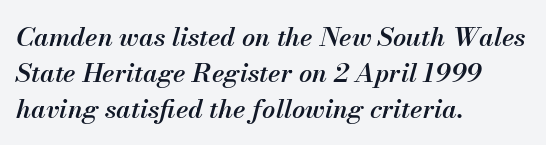
The gaps between neighbouring characters are ordinary and unremarkable. These lines were composed using italics. Layout note: lines flush left. The leading is moderate, giving the passage an even texture.
